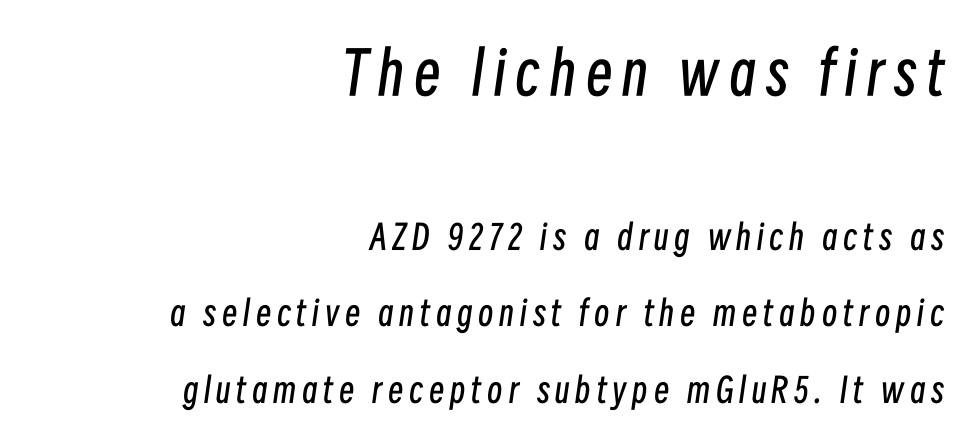
Q: Is the text bold? A: No.
Q: Is the text italic (slanted)? A: Yes, it leans right by about 8 degrees.
Q: Is the text underlined? A: No.
Q: How is the paragraph aligned? A: Right-aligned.
Q: Is the spacing between lines tight, normal or loose? A: Loose.
Q: Which block of text is set in a larger size, the first (top) or the second (bottom)? A: The first (top) one.
Q: Width (condensed, normal, or wide)? A: Condensed.
Q: Stroke contrast? A: Low.
Q: x-height? A: Medium.
Q: Monospaced? A: No.
